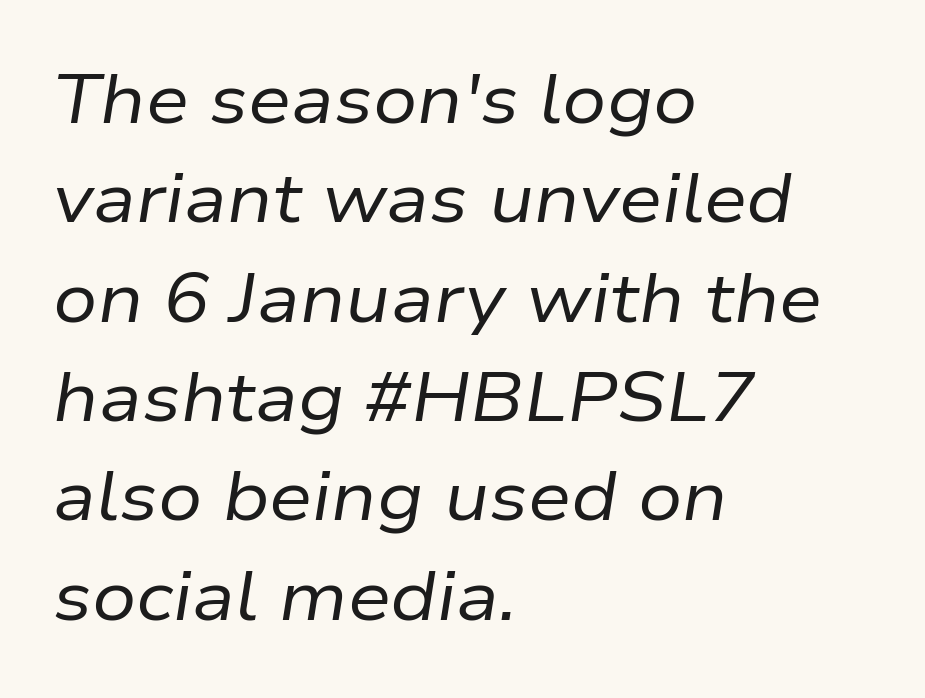
The image shows 69 px regular-weight type, italic (leaning right); set left-aligned, normal line spacing (1.44x), normal letter spacing, not underlined; low stroke contrast and a medium x-height.
